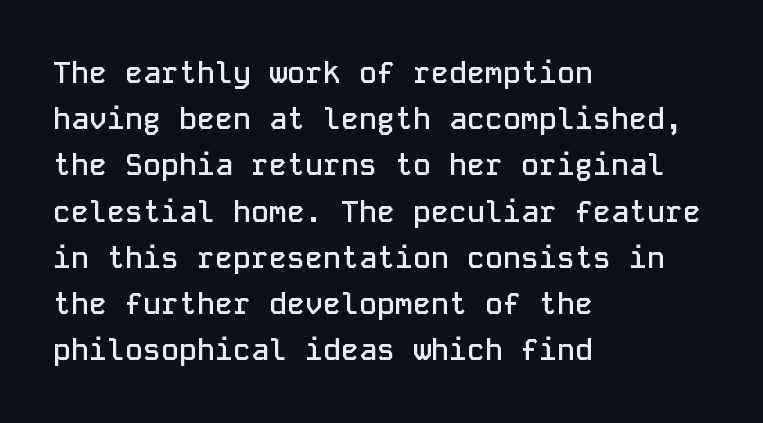
The image shows 30 px semibold sans-serif type, upright, monospaced; set left-aligned, normal line spacing (1.54x), normal letter spacing, not underlined; low stroke contrast and a medium x-height.
